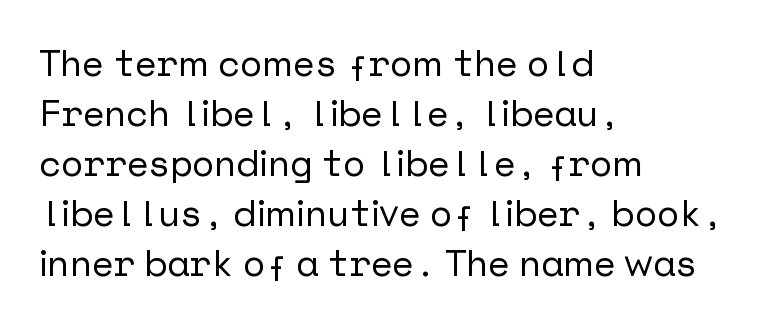
Q: Is the text italic (slanted)? A: No, it is upright.
Q: Is the typeface a serif or a sans-serif typeface? A: Sans-serif.
Q: Is the text underlined? A: No.
Q: How is the paragraph aligned? A: Left-aligned.
Q: Is the spacing between letters normal or unusually wide? A: Normal.
Q: Is the spacing between lines tight, normal or loose? A: Normal.
Q: Width (condensed, normal, or wide)? A: Normal.
Q: Stroke contrast? A: Low.
Q: x-height? A: Medium.
